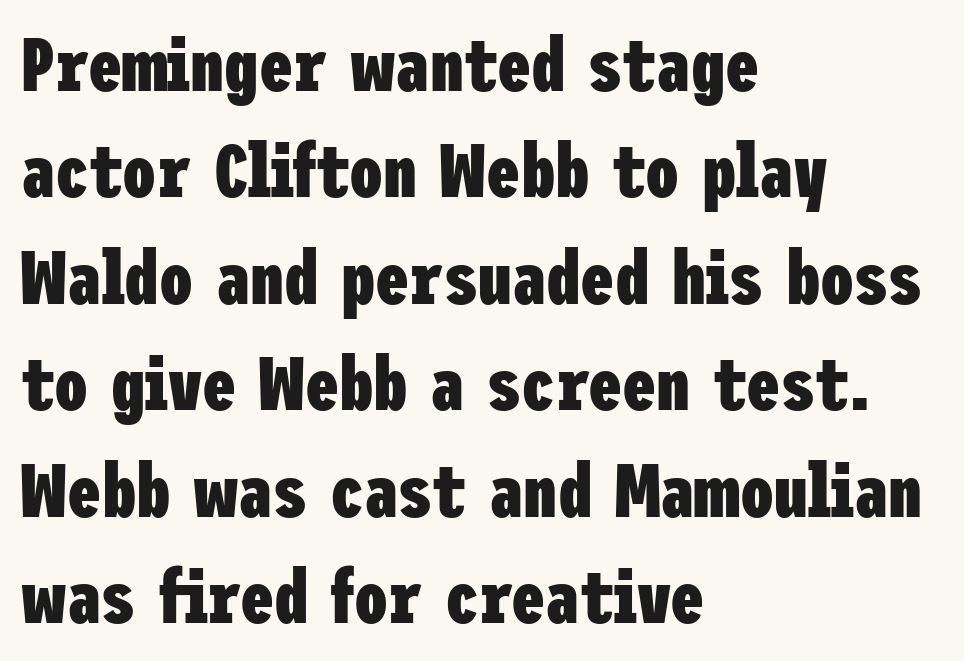
The image shows 76 px heavy, condensed sans-serif type, upright; set left-aligned, normal line spacing (1.4x), normal letter spacing, not underlined; low stroke contrast and a medium x-height.
